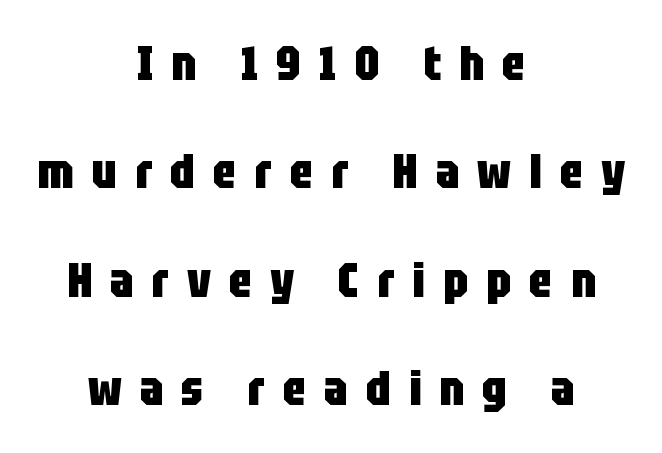
{"serif": "no", "italic": "no", "bold": "yes", "weight": "heavy", "width": "condensed", "stroke_contrast": "low", "x_height": "large", "monospaced": "no", "underline": "no", "align": "center", "line_spacing": "loose", "line_spacing_ratio": 2.26, "letter_spacing": "wide", "letter_spacing_em": 0.38, "glyph_px": 48}
